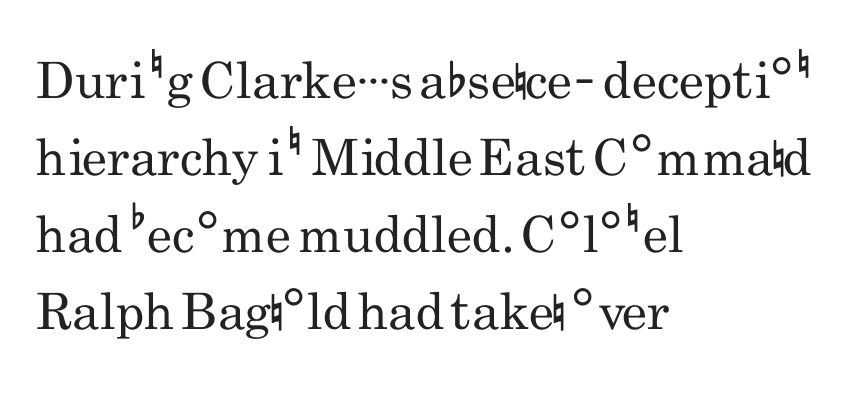
Q: Is the text bold? A: No.
Q: Is the text italic (slanted)? A: No, it is upright.
Q: Is the typeface a serif or a sans-serif typeface? A: Sans-serif.
Q: Is the text underlined? A: No.
Q: How is the paragraph aligned? A: Left-aligned.
Q: Is the spacing between letters normal or unusually wide? A: Normal.
Q: Is the spacing between lines tight, normal or loose? A: Normal.
Q: Width (condensed, normal, or wide)? A: Condensed.
Q: Stroke contrast? A: Low.
Q: x-height? A: Small.
Q: Monospaced? A: No.
